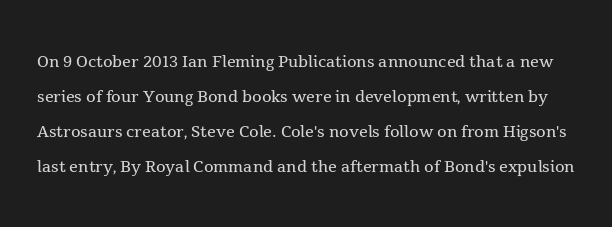
The image shows 22 px text type, upright; set normal line spacing (1.59x), normal letter spacing, not underlined.
